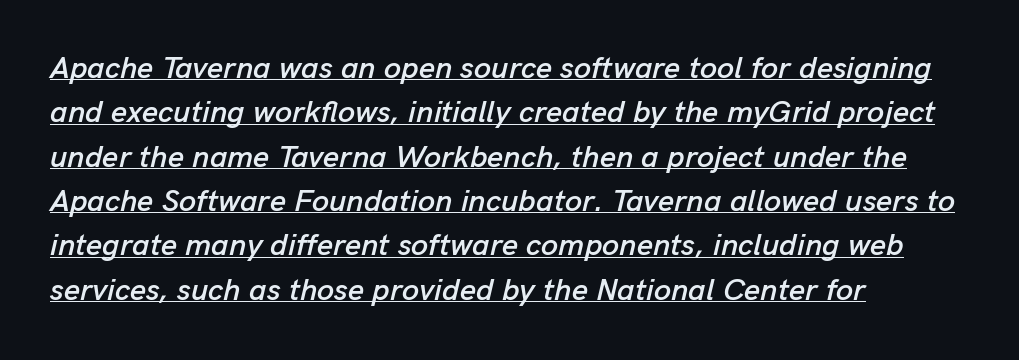
The image shows 31 px text type, italic (leaning right); set left-aligned, normal line spacing (1.43x), normal letter spacing, underlined; low stroke contrast and a medium x-height.
